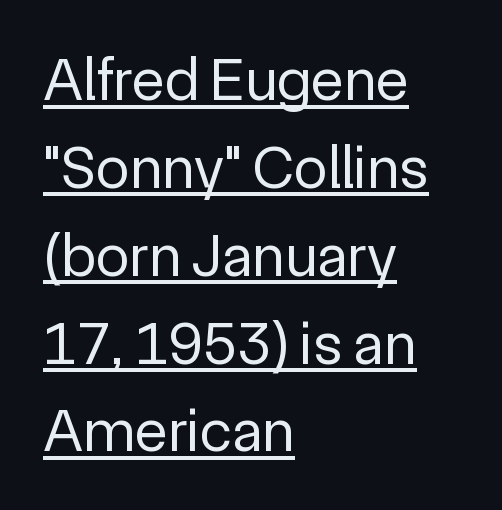
{"serif": "no", "italic": "no", "bold": "no", "weight": "regular", "width": "normal", "x_height": "medium", "monospaced": "no", "underline": "yes", "align": "left", "line_spacing": "normal", "line_spacing_ratio": 1.44, "letter_spacing": "normal", "letter_spacing_em": 0.0, "glyph_px": 61}
